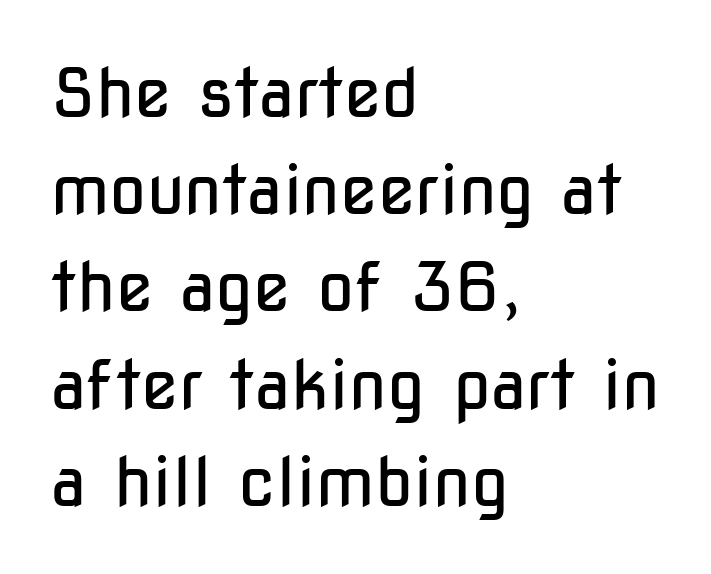
The image shows 68 px regular-weight, condensed sans-serif type, upright; set left-aligned, normal line spacing (1.43x), normal letter spacing, not underlined; low stroke contrast and a medium x-height.
